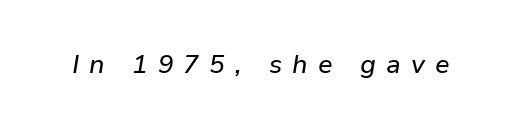
Q: Is the text italic (slanted)? A: Yes, it leans right by about 9 degrees.
Q: Is the text underlined? A: No.
Q: Is the spacing between letters normal or unusually wide? A: Unusually wide.
